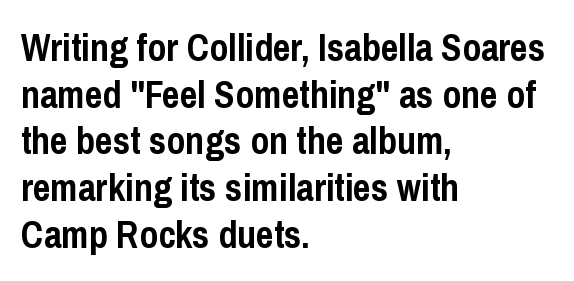
Italic: no, the glyphs are upright roman. The specimen omits any rule beneath the text block's lines. Compared with a centered layout, this one pins lines to the left instead. Are there feet on the stems? There aren't — it's a sans. Typesetter's note: full bold, strokes at maximum text heaviness. There is no visible air inserted between adjacent glyphs.
